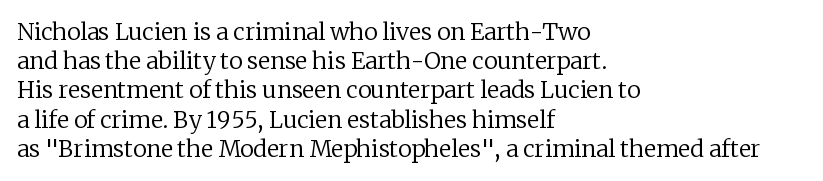
Q: Is the text bold? A: No.
Q: Is the text italic (slanted)? A: No, it is upright.
Q: Is the text underlined? A: No.
Q: How is the paragraph aligned? A: Left-aligned.
Q: Is the spacing between letters normal or unusually wide? A: Normal.
Q: Is the spacing between lines tight, normal or loose? A: Normal.
